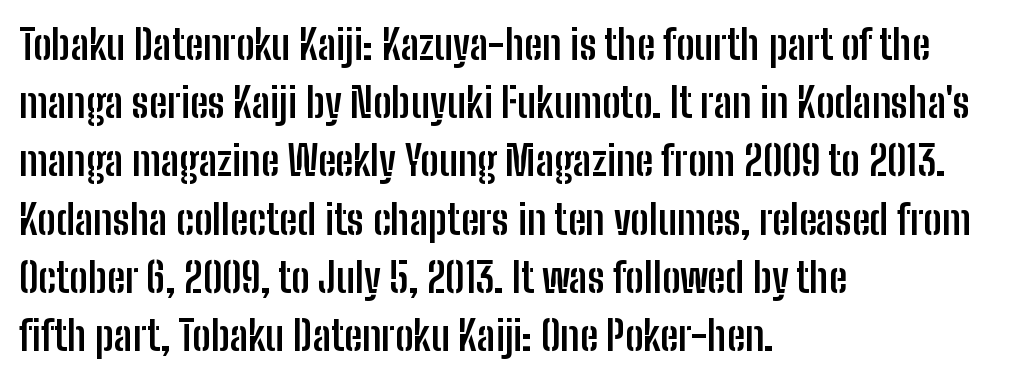
The image shows 41 px semibold, condensed sans-serif type, upright; set left-aligned, normal line spacing (1.42x), normal letter spacing, not underlined; low stroke contrast and a medium x-height.
